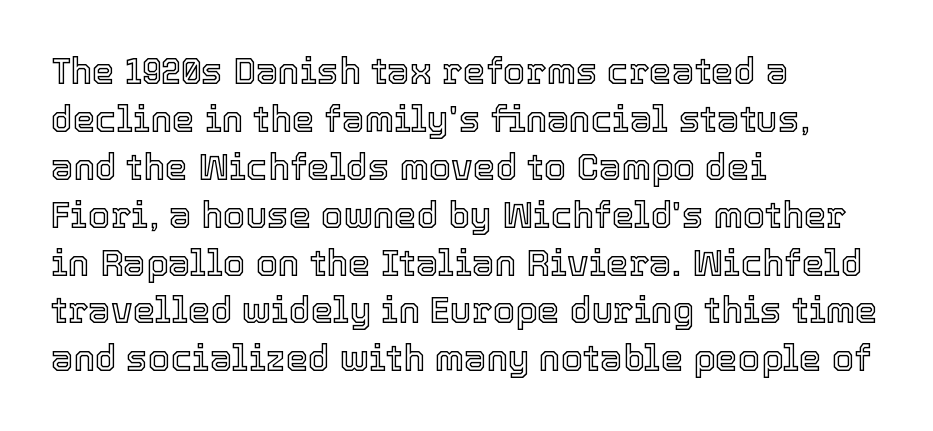
The image shows 36 px text type, upright; set left-aligned, normal line spacing (1.33x), normal letter spacing, not underlined; a medium x-height.
